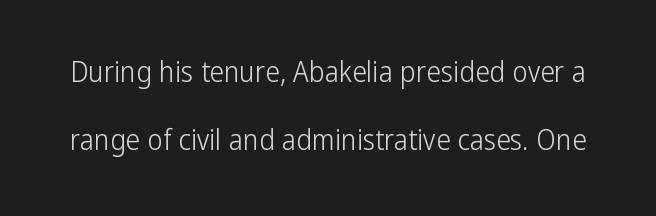
{"serif": "no", "italic": "no", "bold": "no", "weight": "light", "width": "condensed", "stroke_contrast": "low", "x_height": "medium", "monospaced": "no", "underline": "no", "line_spacing": "loose", "line_spacing_ratio": 2.35, "letter_spacing": "normal", "letter_spacing_em": 0.0, "glyph_px": 29}
